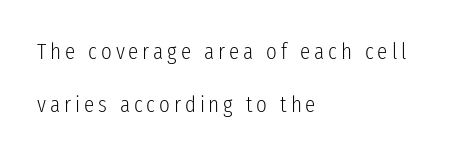
Is the type heavy? It reads as light-to-regular instead. Unlike italic type, these characters show no tilt at all. A classic flush-left, rag-right setting is used for this passage. This block would shrink considerably if given ordinary leading; it's expanded now. Anything drawn beneath the words? Only blank space.
